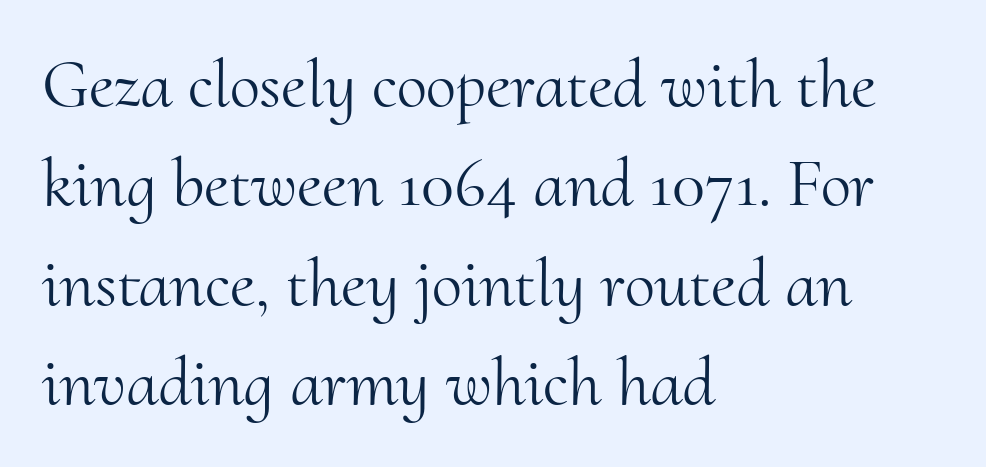
The face used here is proportionally spaced, like ordinary book or web type. The words here are not underlined. The type is set solid horizontally, with unmodified tracking. Typeset ragged right — the left edge is the straight one. The designer went with a serif here, giving each stem small feet. Stems and bowls with no extra thickness — not bold.
